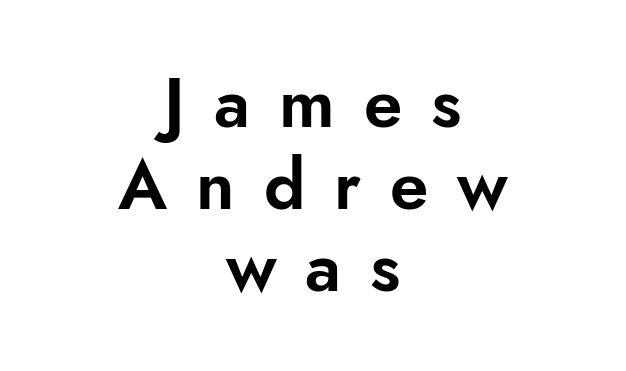
Horizontally, the lines are justified to the midpoint only. Spacing between characters has been opened up far beyond the box default. The lettering holds an erect, upright posture throughout. Plain, unruled lines of type.
